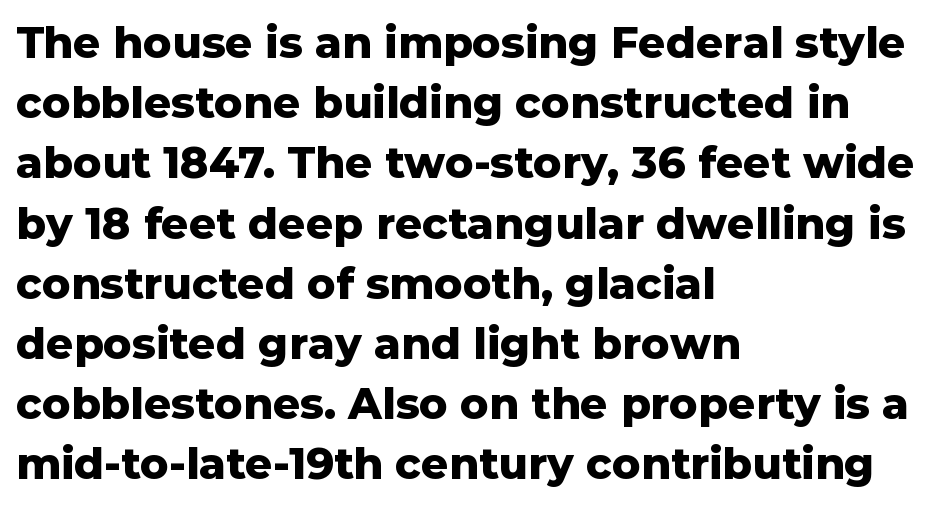
The image shows 43 px heavy sans-serif type, upright; set left-aligned, normal line spacing (1.4x), normal letter spacing, not underlined; low stroke contrast and a medium x-height.
